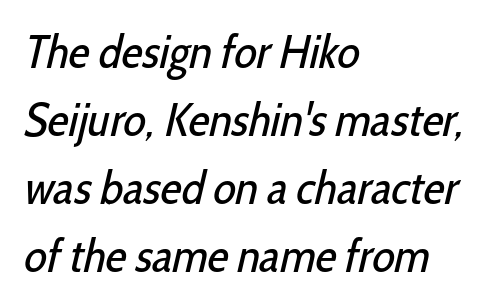
Q: Is the text bold? A: No.
Q: Is the typeface a serif or a sans-serif typeface? A: Sans-serif.
Q: Is the text underlined? A: No.
Q: How is the paragraph aligned? A: Left-aligned.
Q: Is the spacing between letters normal or unusually wide? A: Normal.
Q: Is the spacing between lines tight, normal or loose? A: Normal.
Q: Width (condensed, normal, or wide)? A: Condensed.
Q: Stroke contrast? A: Low.
Q: x-height? A: Medium.
Q: Monospaced? A: No.
